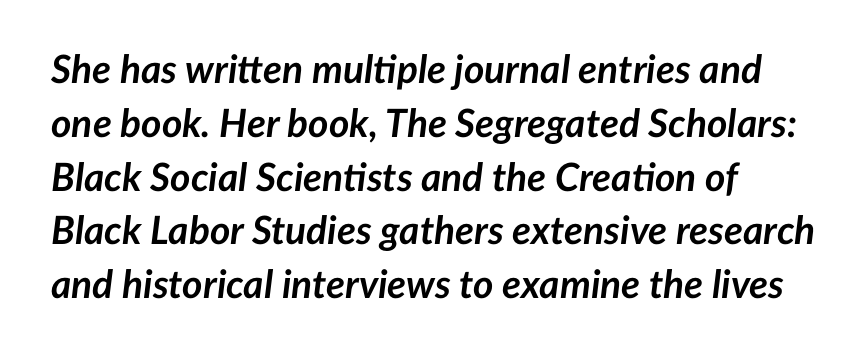
Q: Is the text bold? A: Yes.
Q: Is the text italic (slanted)? A: Yes, it leans right by about 7 degrees.
Q: Is the text underlined? A: No.
Q: How is the paragraph aligned? A: Left-aligned.
Q: Is the spacing between letters normal or unusually wide? A: Normal.
Q: Is the spacing between lines tight, normal or loose? A: Normal.
Q: Width (condensed, normal, or wide)? A: Normal.
Q: Stroke contrast? A: Low.
Q: x-height? A: Medium.
Q: Monospaced? A: No.
